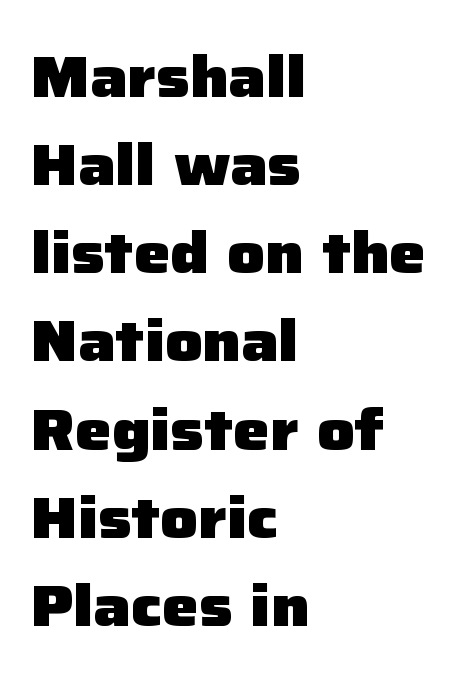
{"serif": "no", "italic": "no", "bold": "yes", "weight": "heavy", "width": "normal", "stroke_contrast": "low", "x_height": "medium", "monospaced": "no", "underline": "no", "align": "left", "line_spacing": "normal", "line_spacing_ratio": 1.52, "letter_spacing": "normal", "letter_spacing_em": 0.0, "glyph_px": 58}
